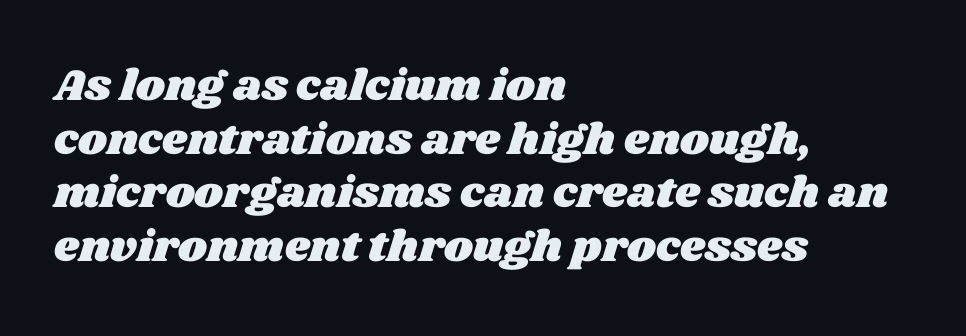
The image shows 44 px wide type; set left-aligned, line spacing 1.22x, normal letter spacing, not underlined; medium stroke contrast and a large x-height.
